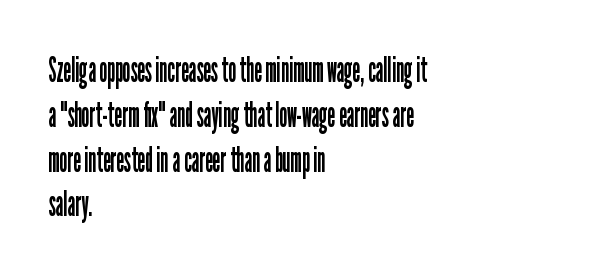
Each word holds together tightly as a unit, with standard inter-letter gaps. The specimen reads as upright at a glance. Grotesque or geometric, the face here clearly has no serifs. This block has exactly the height ordinary leading produces.
